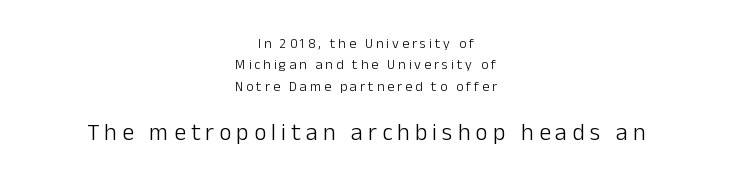
{"italic": "no", "bold": "no", "underline": "no", "align": "center", "line_spacing": "normal", "line_spacing_ratio": 1.53, "letter_spacing": "wide", "letter_spacing_em": 0.21, "larger_block": "second", "size_ratio": 1.71, "glyph_px": 24}
